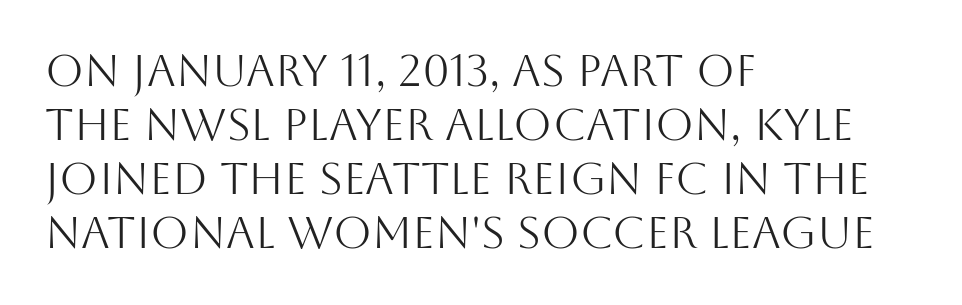
Do the characters align in a grid? No, the font is proportional. The foot of each line stays bare and open. If you drew a ruler down the left edge, every line would touch it. Weight: regular or lighter.
